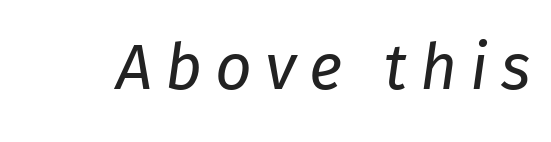
Q: Is the text bold? A: No.
Q: Is the text italic (slanted)? A: Yes, it leans right by about 8 degrees.
Q: Is the text underlined? A: No.
Q: Is the spacing between letters normal or unusually wide? A: Unusually wide.
Q: Width (condensed, normal, or wide)? A: Normal.
Q: Stroke contrast? A: Low.
Q: x-height? A: Medium.
Q: Monospaced? A: No.
